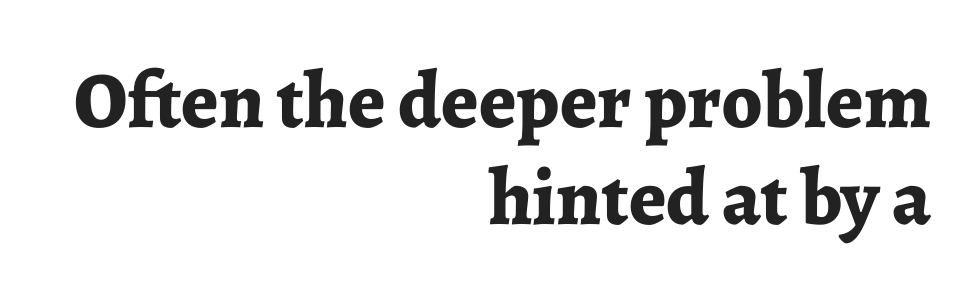
{"serif": "yes", "italic": "no", "bold": "yes", "weight": "bold", "width": "normal", "stroke_contrast": "low", "x_height": "medium", "monospaced": "no", "underline": "no", "align": "right", "line_spacing_ratio": 1.21, "letter_spacing": "normal", "letter_spacing_em": 0.0, "glyph_px": 80}
